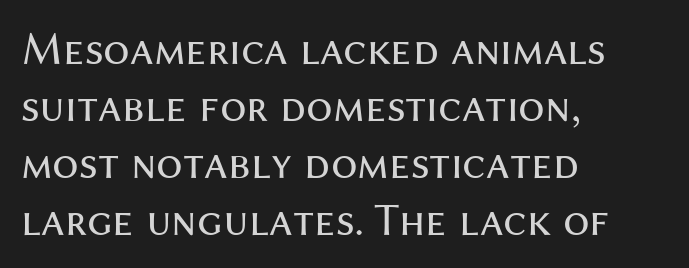
{"serif": "no", "italic": "no", "bold": "no", "weight": "regular", "width": "normal", "stroke_contrast": "medium", "x_height": "medium", "monospaced": "no", "underline": "no", "align": "left", "line_spacing_ratio": 1.21, "letter_spacing": "normal", "letter_spacing_em": 0.0, "glyph_px": 47}
